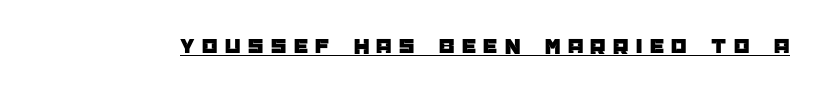
{"italic": "no", "underline": "yes", "letter_spacing": "wide", "letter_spacing_em": 0.34, "glyph_px": 22}
